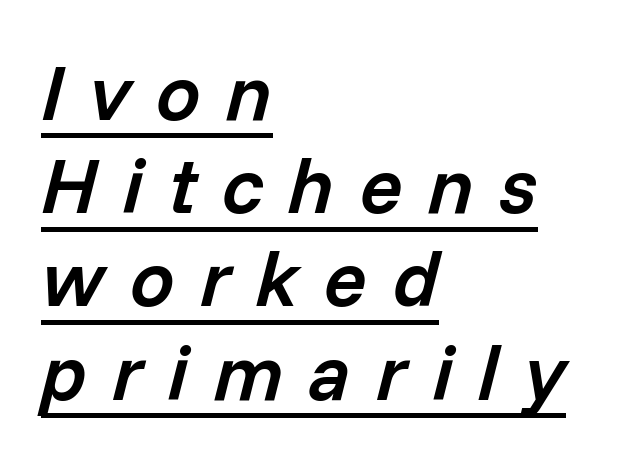
{"italic": "yes", "lean": "right", "slant_degrees": 14, "bold": "semi", "weight": "semibold", "width": "normal", "stroke_contrast": "low", "x_height": "medium", "monospaced": "no", "underline": "yes", "align": "left", "line_spacing_ratio": 1.18, "letter_spacing": "wide", "letter_spacing_em": 0.32, "glyph_px": 79}
